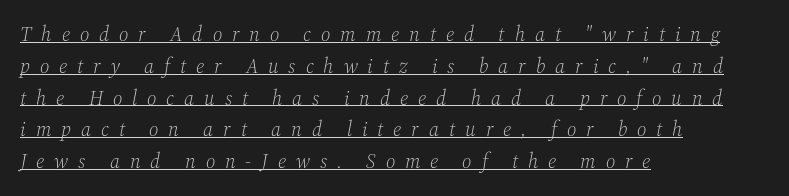
Q: Is the text bold? A: No.
Q: Is the text italic (slanted)? A: Yes, it leans right by about 12 degrees.
Q: Is the text underlined? A: Yes.
Q: How is the paragraph aligned? A: Left-aligned.
Q: Is the spacing between letters normal or unusually wide? A: Unusually wide.
Q: Is the spacing between lines tight, normal or loose? A: Normal.
